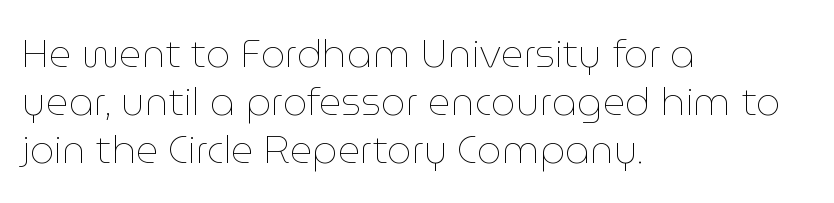
The image shows 39 px thin type, upright; set left-aligned, line spacing 1.23x, normal letter spacing, not underlined; low stroke contrast and a medium x-height.
